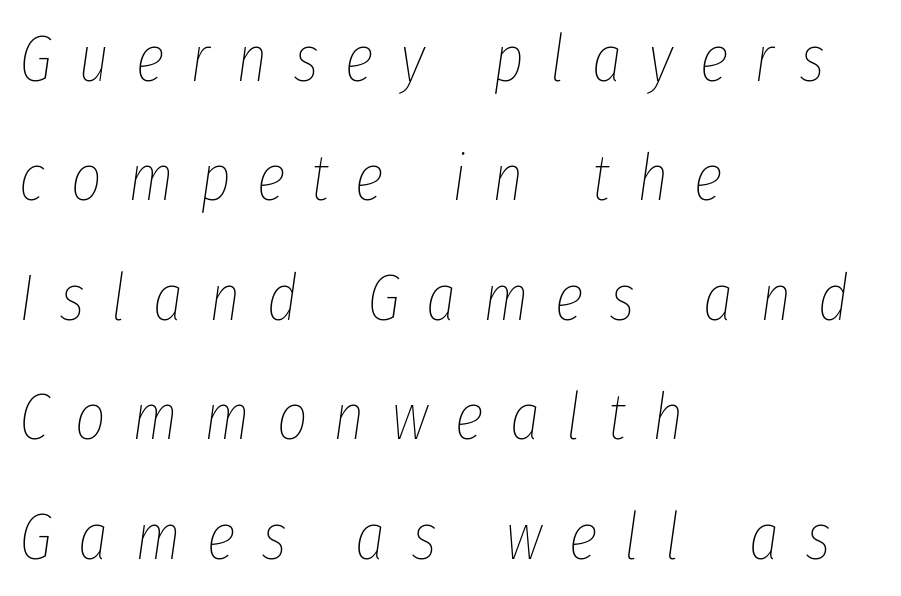
The image shows 66 px thin, condensed type, italic (leaning right); set left-aligned, line spacing 1.81x, unusually wide letter spacing (+0.4 em), not underlined; low stroke contrast and a medium x-height.
